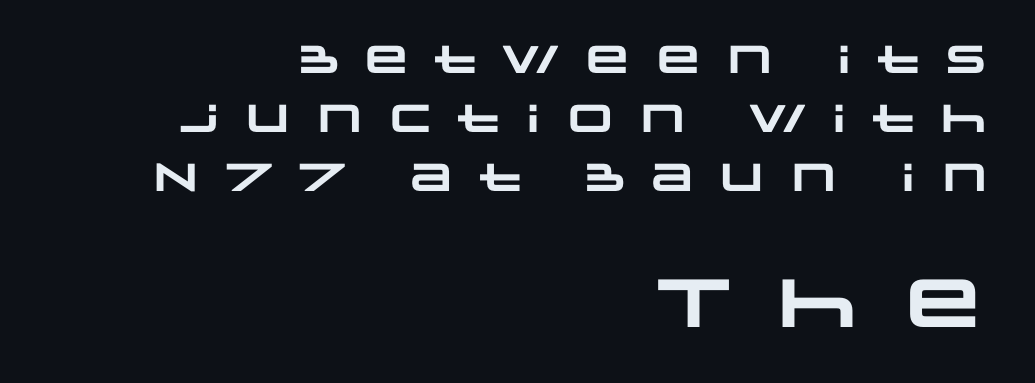
{"serif": "no", "bold": "yes", "weight": "heavy", "width": "wide", "stroke_contrast": "low", "x_height": "large", "monospaced": "no", "underline": "no", "align": "right", "line_spacing": "normal", "line_spacing_ratio": 1.51, "letter_spacing": "wide", "letter_spacing_em": 0.33, "larger_block": "second", "size_ratio": 1.74, "glyph_px": 68}
